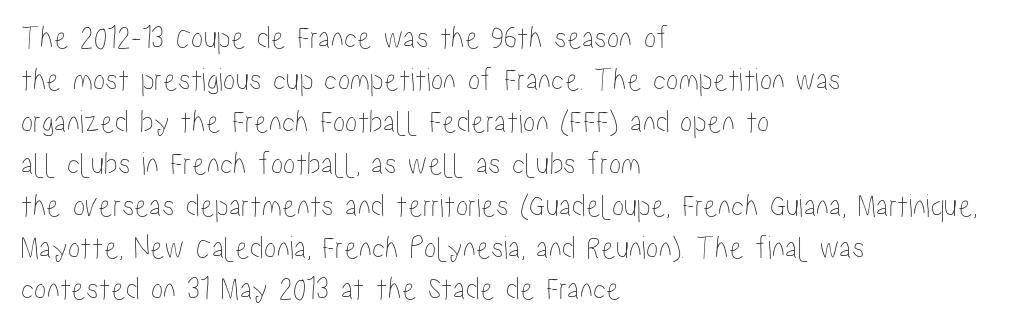
The type is set solid horizontally, with unmodified tracking. The font's upright variant was chosen for this text. Leftover space on each line is placed entirely after the last word. The designer left line spacing at the default.
